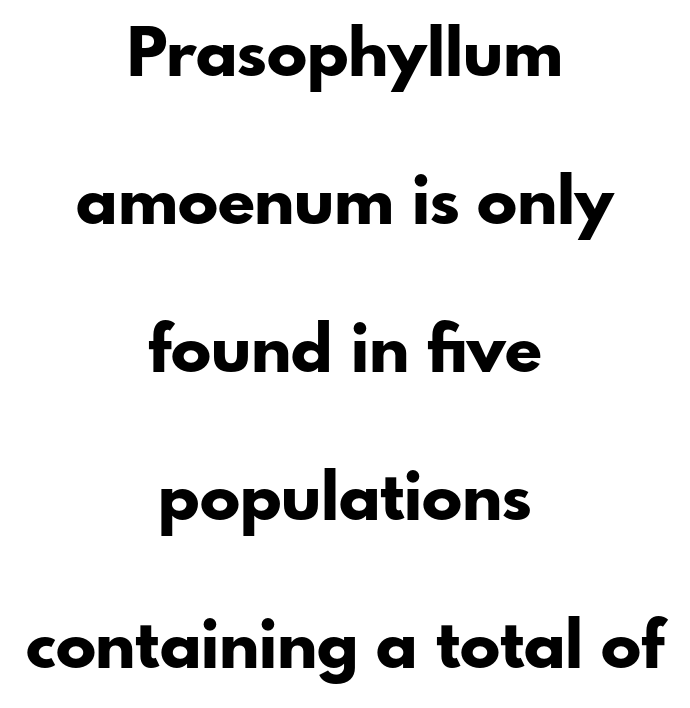
Each line is balanced around a shared central axis. The passage shown is not underscored anywhere. Is this a fixed-width face? No — the glyphs have proportional, varying widths. Bold? Absolutely — the strokes are thick and heavy.
